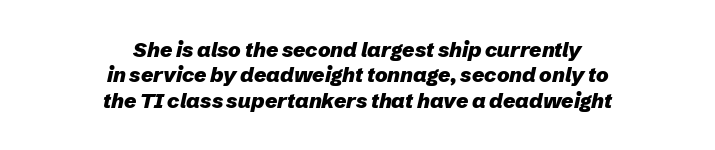
{"italic": "yes", "lean": "right", "slant_degrees": 12, "bold": "yes", "underline": "no", "align": "center", "line_spacing_ratio": 1.21, "letter_spacing": "normal", "letter_spacing_em": 0.0, "glyph_px": 21}
